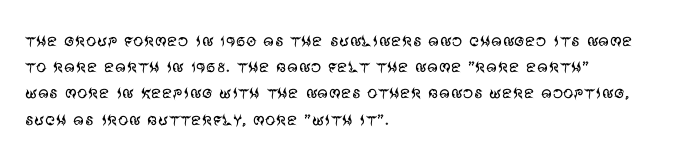
The image shows 21 px text type, upright; set left-aligned, normal line spacing (1.25x), normal letter spacing, not underlined.
